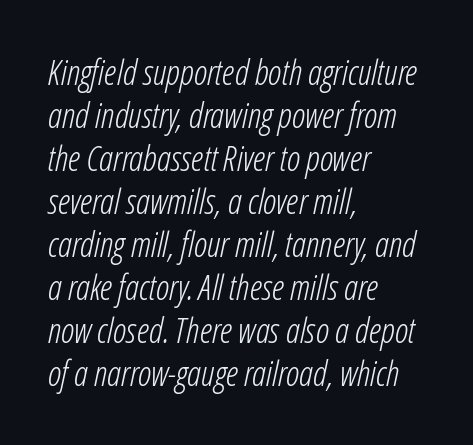
Note the varied advance widths — an 'i' is clearly narrower than an 'm'. Stem width sits at or under what a default text font uses. Yep, that's italic — everything's leaning. A bare baseline throughout the passage. Tracking here is standard; glyphs follow each other at the usual distance. Which margin do the lines hug? The left one — the right edge is uneven.
